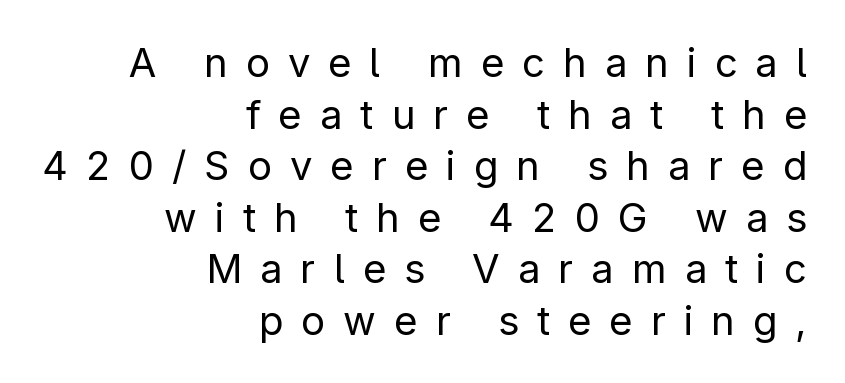
{"serif": "no", "italic": "no", "bold": "no", "weight": "regular", "width": "normal", "stroke_contrast": "low", "x_height": "medium", "monospaced": "no", "underline": "no", "align": "right", "line_spacing": "normal", "line_spacing_ratio": 1.29, "letter_spacing": "wide", "letter_spacing_em": 0.45, "glyph_px": 40}
